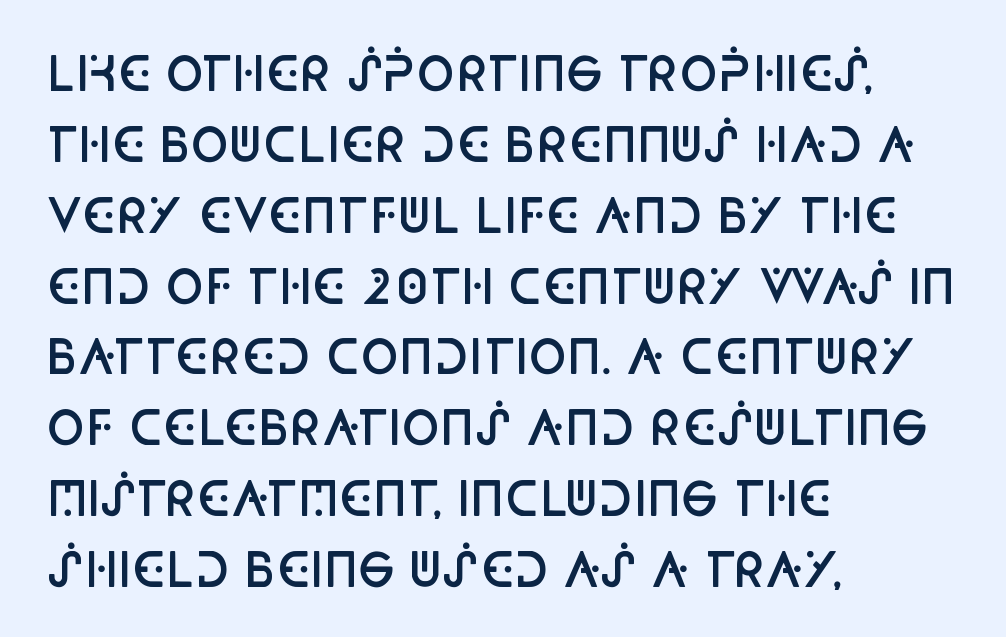
The image shows 46 px semibold, condensed sans-serif type, upright; set left-aligned, normal line spacing (1.54x), normal letter spacing, not underlined; low stroke contrast and a large x-height.
